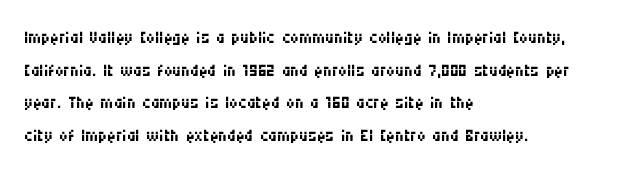
The image shows 24 px text type, upright; set left-aligned, normal line spacing (1.36x), normal letter spacing, not underlined.
